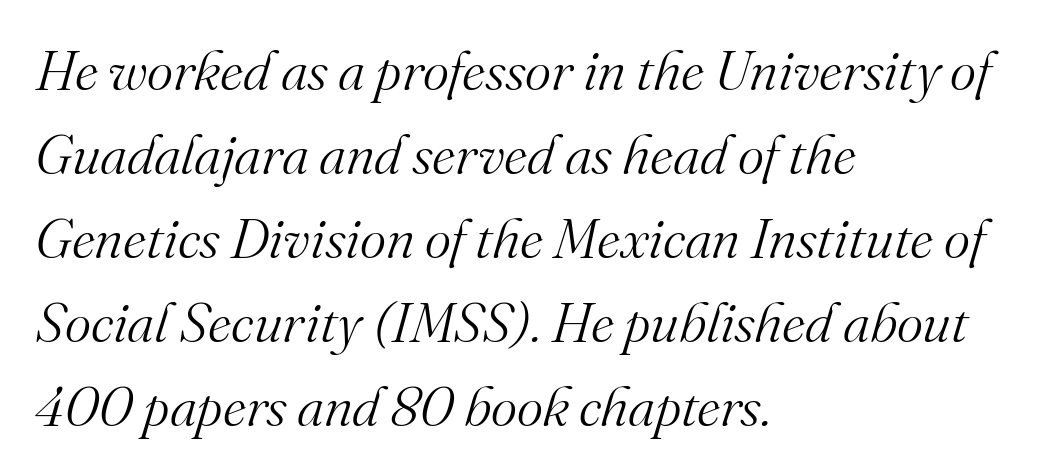
The image shows 56 px light serif type, italic (leaning right); set left-aligned, normal line spacing (1.5x), normal letter spacing, not underlined; medium stroke contrast and a small x-height.
